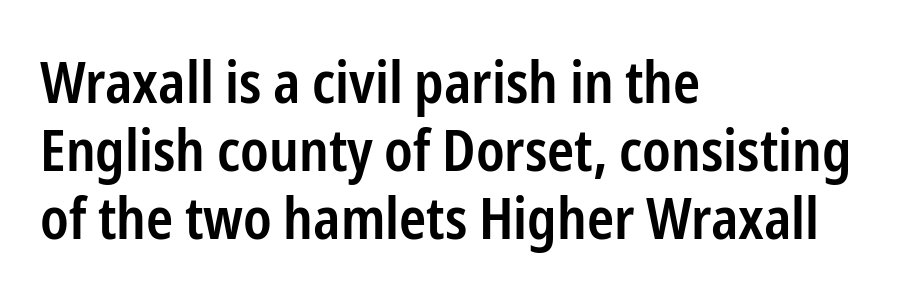
A somewhat darkened texture: the type is semibold rather than bold. Honestly, the letter spacing is just normal — you wouldn't notice it. Is this a fixed-width face? No — the glyphs have proportional, varying widths. Only glyphs here, with clear space below each row. Is this a sans? Yes — the strokes have no serifs.
